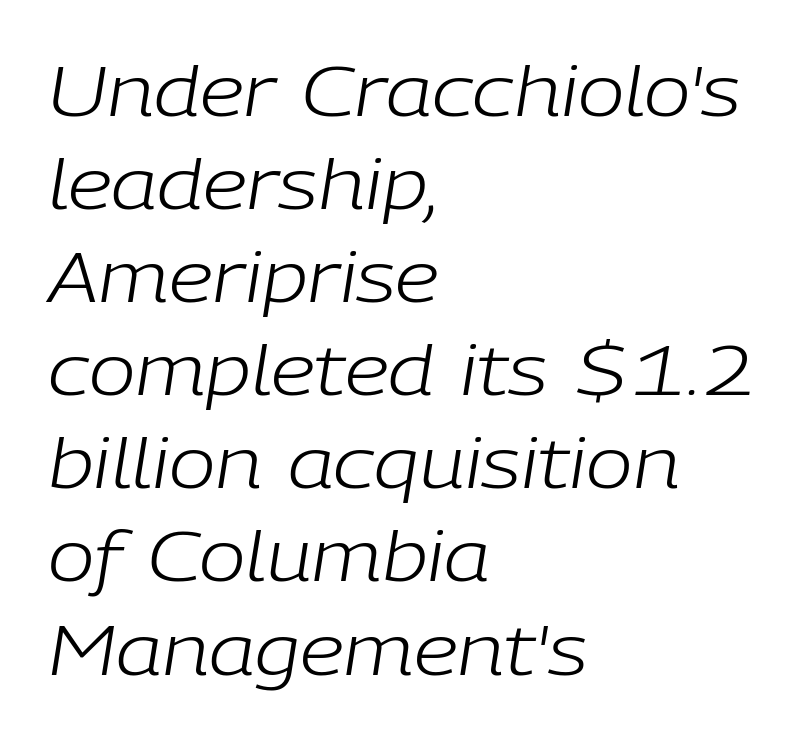
Would a proofreader flag this as italicized? Yes. Default kerning and tracking; the words read as compact shapes. Horizontal alignment here is leftward, the default for most running prose. Rows of type keep a routine distance in the vertical direction.
